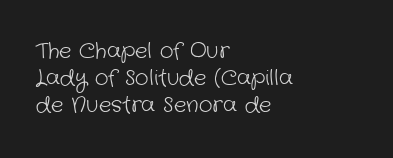
The image shows 21 px text type; set left-aligned, normal line spacing (1.29x), normal letter spacing, not underlined.
